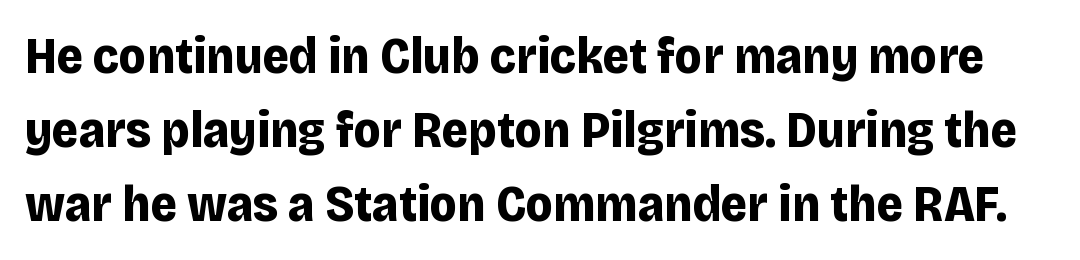
Q: Is the text bold? A: Yes.
Q: Is the text italic (slanted)? A: No, it is upright.
Q: Is the typeface a serif or a sans-serif typeface? A: Sans-serif.
Q: Is the text underlined? A: No.
Q: Is the spacing between letters normal or unusually wide? A: Normal.
Q: Is the spacing between lines tight, normal or loose? A: Normal.
Q: Width (condensed, normal, or wide)? A: Normal.
Q: Stroke contrast? A: Low.
Q: x-height? A: Large.
Q: Monospaced? A: No.
